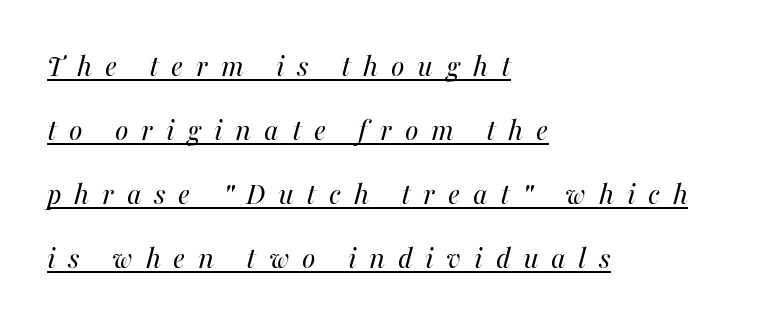
{"italic": "yes", "lean": "right", "slant_degrees": 16, "bold": "no", "weight": "regular", "width": "normal", "stroke_contrast": "medium", "x_height": "medium", "monospaced": "no", "underline": "yes", "align": "left", "line_spacing": "loose", "line_spacing_ratio": 2.0, "letter_spacing": "wide", "letter_spacing_em": 0.4, "glyph_px": 32}
